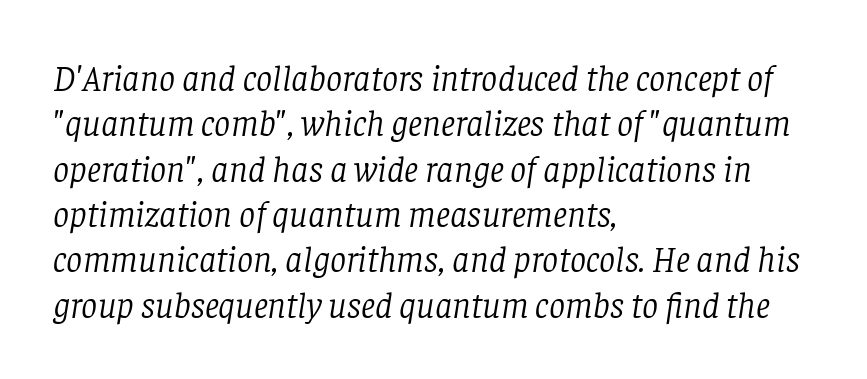
Q: Is the text bold? A: No.
Q: Is the text italic (slanted)? A: Yes, it leans right by about 8 degrees.
Q: Is the typeface a serif or a sans-serif typeface? A: Serif.
Q: Is the text underlined? A: No.
Q: How is the paragraph aligned? A: Left-aligned.
Q: Is the spacing between letters normal or unusually wide? A: Normal.
Q: Is the spacing between lines tight, normal or loose? A: Normal.
Q: Width (condensed, normal, or wide)? A: Normal.
Q: Stroke contrast? A: Low.
Q: x-height? A: Large.
Q: Monospaced? A: No.
